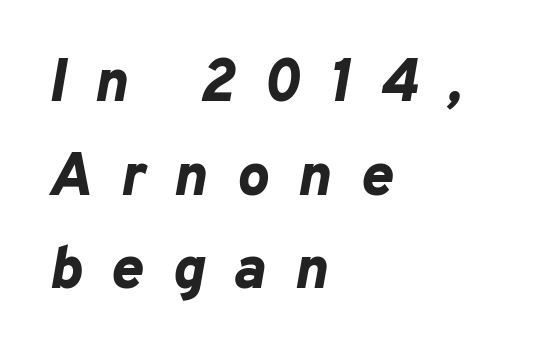
The image shows 60 px bold type, italic (leaning right); set left-aligned, normal line spacing (1.56x), unusually wide letter spacing (+0.48 em), not underlined; low stroke contrast and a medium x-height.
